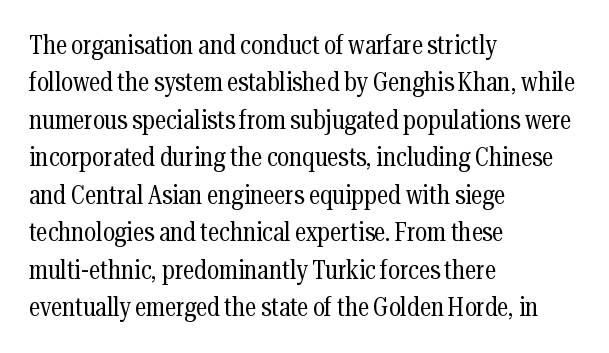
{"italic": "no", "bold": "no", "underline": "no", "align": "left", "line_spacing": "normal", "line_spacing_ratio": 1.44, "letter_spacing": "normal", "letter_spacing_em": 0.0, "glyph_px": 26}
